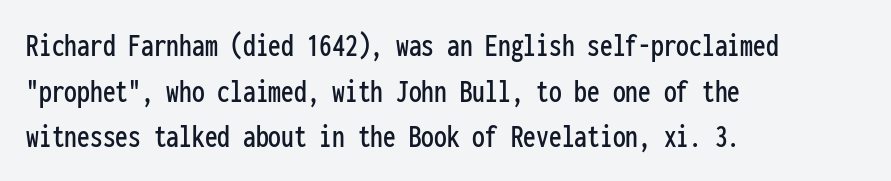
The face used here is monospaced, like something from a code editor. Line starts are locked; line ends wander. Unmarked baselines from the first word to the last. The type family on display is of the sans-serif kind. Rendered with straight, roman letterforms. Interline gaps are of average width in this sample.
